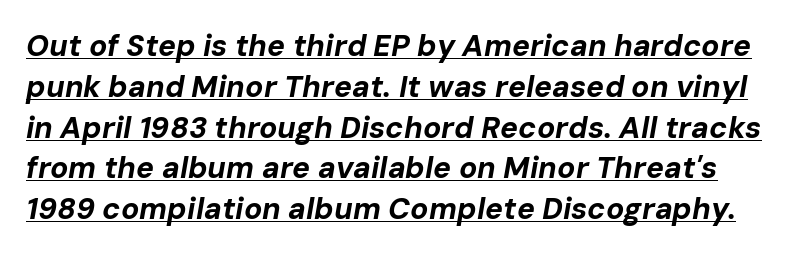
Interline gaps are of average width in this sample. The letterforms sit shoulder to shoulder at normal distance. A typesetter would mark this as italic. Each letter keeps its own natural width here, so spacing adapts to shape. Thick stems and heavy bowls — unmistakably bold.
